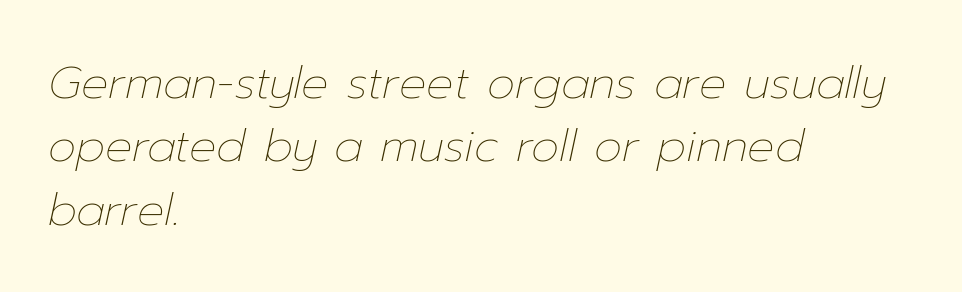
The image shows 45 px thin type, italic (leaning right); set left-aligned, normal line spacing (1.41x), normal letter spacing, not underlined; low stroke contrast and a medium x-height.
